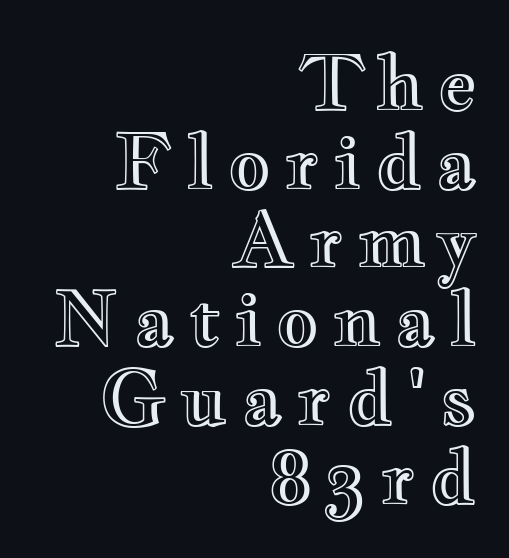
{"italic": "no", "width": "wide", "x_height": "small", "monospaced": "no", "underline": "no", "align": "right", "line_spacing": "tight", "line_spacing_ratio": 1.05, "glyph_px": 75}
